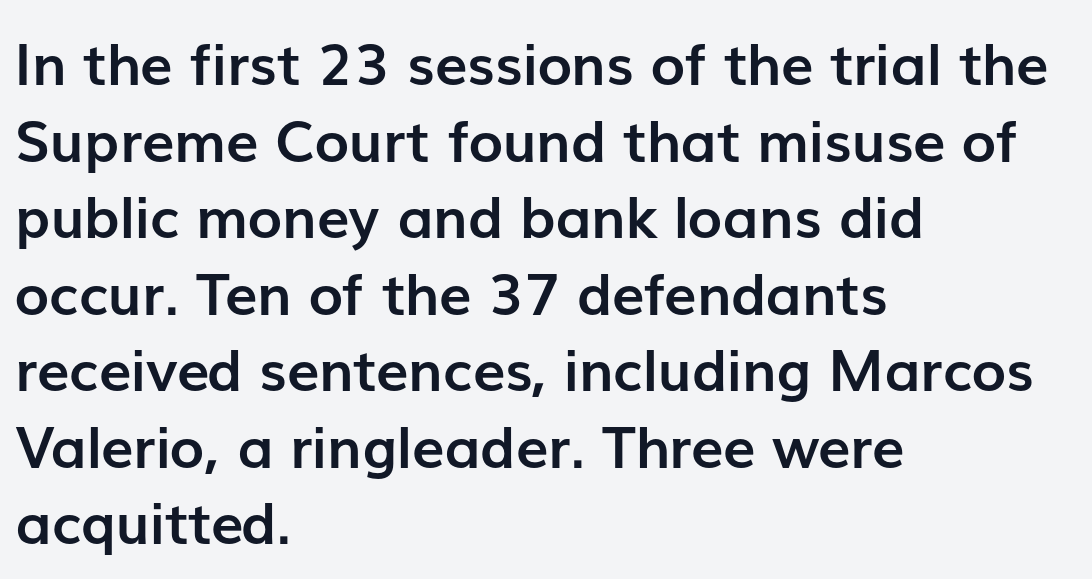
{"serif": "no", "italic": "no", "bold": "yes", "weight": "semibold", "width": "normal", "stroke_contrast": "low", "x_height": "medium", "monospaced": "no", "underline": "no", "align": "left", "line_spacing": "normal", "line_spacing_ratio": 1.32, "letter_spacing": "normal", "letter_spacing_em": 0.0, "glyph_px": 58}
